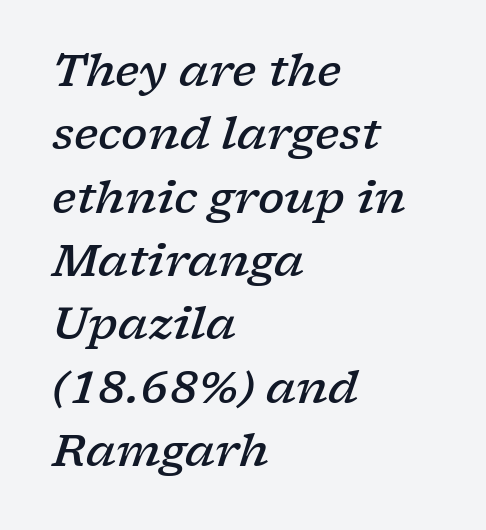
Q: Is the text bold? A: Semi-bold.
Q: Is the text italic (slanted)? A: Yes, it leans right by about 17 degrees.
Q: Is the typeface a serif or a sans-serif typeface? A: Serif.
Q: Is the text underlined? A: No.
Q: How is the paragraph aligned? A: Left-aligned.
Q: Is the spacing between letters normal or unusually wide? A: Normal.
Q: Is the spacing between lines tight, normal or loose? A: Normal.
Q: Width (condensed, normal, or wide)? A: Wide.
Q: Stroke contrast? A: Low.
Q: x-height? A: Medium.
Q: Monospaced? A: No.
